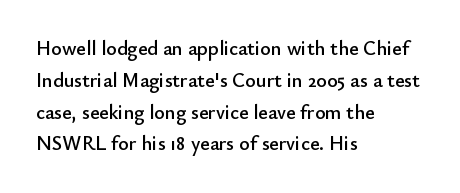
Q: Is the text italic (slanted)? A: No, it is upright.
Q: Is the text underlined? A: No.
Q: How is the paragraph aligned? A: Left-aligned.
Q: Is the spacing between letters normal or unusually wide? A: Normal.
Q: Is the spacing between lines tight, normal or loose? A: Normal.
